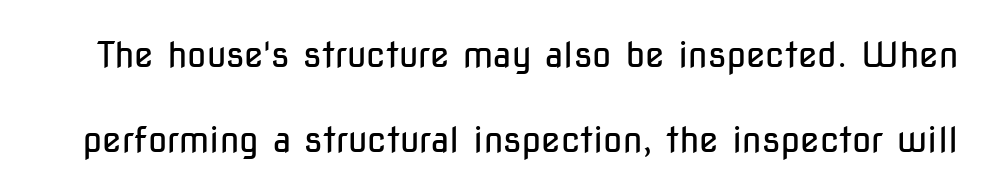
The letterforms sit shoulder to shoulder at normal distance. Descenders hang freely into open space. Is the stroke heavy? The answer is a plain regular-or-lighter. Serif or sans? Sans — the stroke terminals are bare. Note the varied advance widths — an 'i' is clearly narrower than an 'm'. Rendered with straight, roman letterforms.
